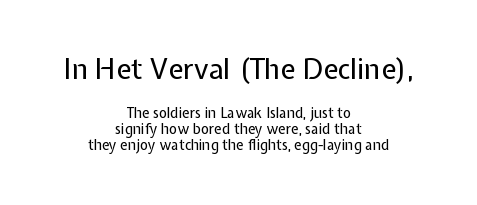
The image shows 28 px regular-weight sans-serif type, upright; set centered, tight line spacing (1.11x), normal letter spacing, not underlined; the first (top) block is 2.0x larger; low stroke contrast and a medium x-height.
